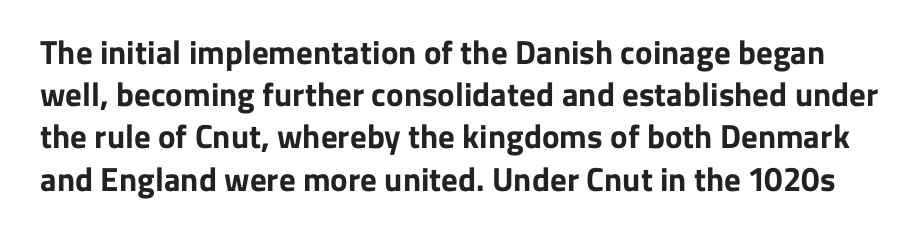
{"serif": "no", "italic": "no", "bold": "yes", "weight": "bold", "width": "normal", "stroke_contrast": "low", "x_height": "medium", "monospaced": "no", "underline": "no", "line_spacing": "normal", "line_spacing_ratio": 1.28, "letter_spacing": "normal", "letter_spacing_em": 0.0, "glyph_px": 33}
